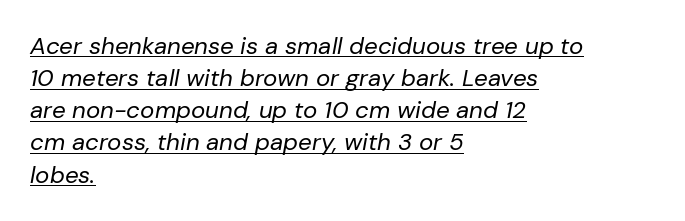
{"italic": "yes", "lean": "right", "slant_degrees": 10, "bold": "no", "underline": "yes", "align": "left", "line_spacing": "normal", "line_spacing_ratio": 1.34, "letter_spacing": "normal", "letter_spacing_em": 0.0, "glyph_px": 24}
